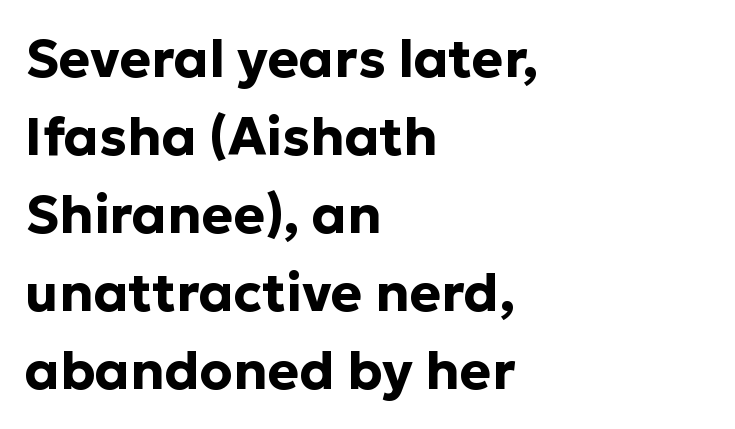
The image shows 53 px bold sans-serif type, upright; set left-aligned, normal line spacing (1.47x), normal letter spacing, not underlined; low stroke contrast and a medium x-height.
